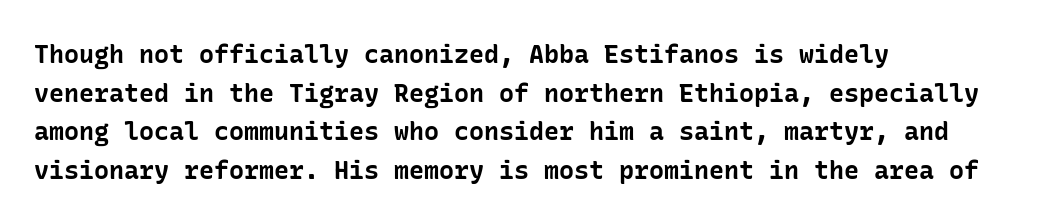
The image shows 25 px bold type, upright; set left-aligned, normal line spacing (1.55x), normal letter spacing, not underlined.
